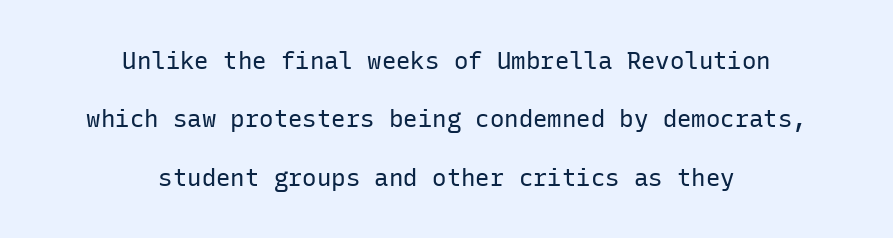
The image shows 24 px text type, upright; set centered, loose line spacing (2.43x), normal letter spacing, not underlined.
